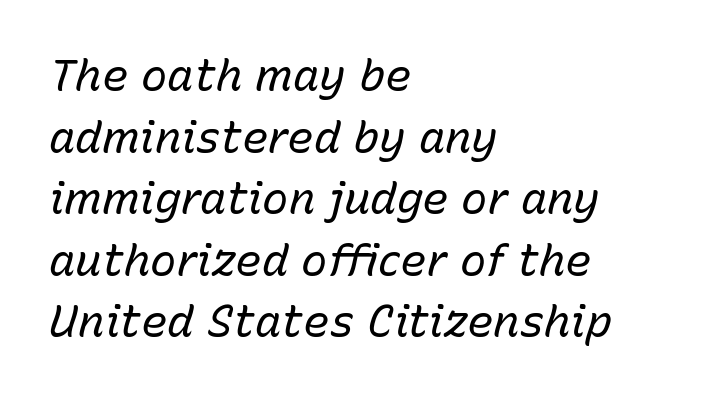
The image shows 44 px regular-weight type, italic (leaning right); set left-aligned, normal line spacing (1.4x), normal letter spacing, not underlined; low stroke contrast and a medium x-height.
